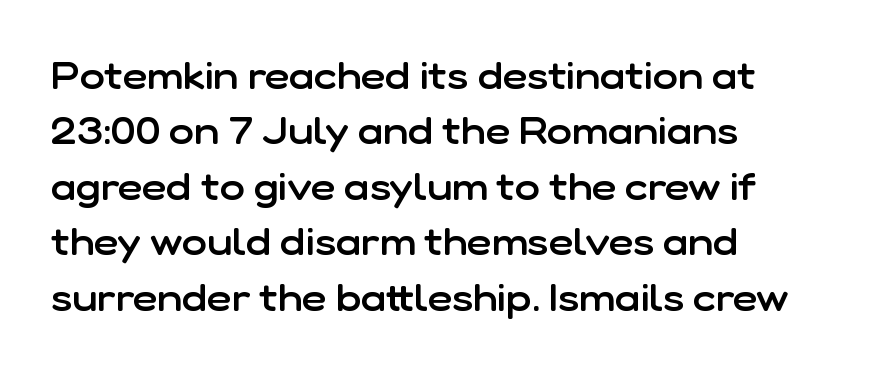
{"serif": "no", "italic": "no", "bold": "semi", "weight": "semibold", "width": "normal", "stroke_contrast": "low", "x_height": "medium", "monospaced": "no", "underline": "no", "align": "left", "line_spacing": "normal", "line_spacing_ratio": 1.46, "letter_spacing": "normal", "letter_spacing_em": 0.0, "glyph_px": 38}
